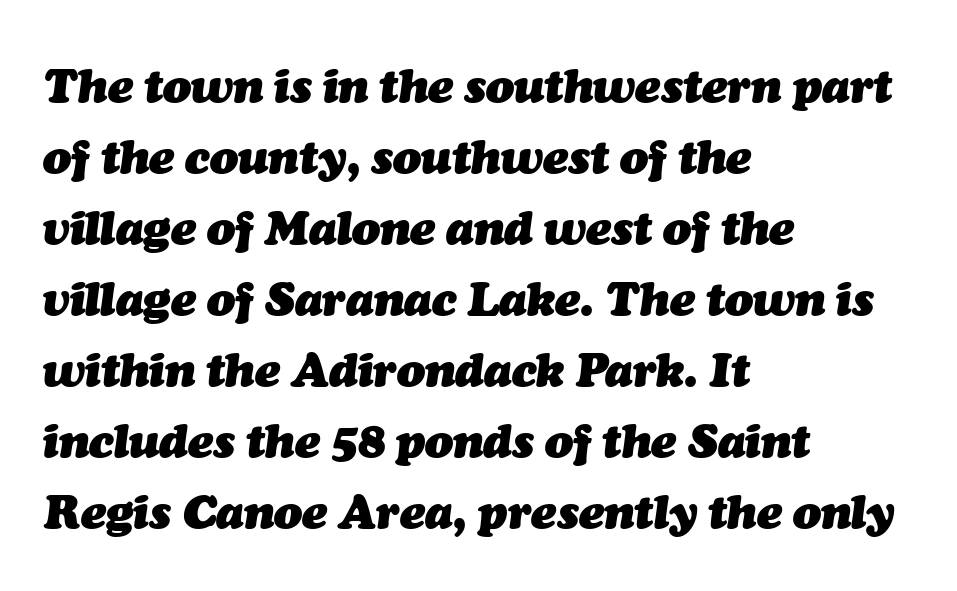
Typeset ragged right — the left edge is the straight one. Strokes here are thick enough to call this a true bold. Does the leading feel generous? No, just average. The letters sit at their default tracking, neither squeezed nor spread.
